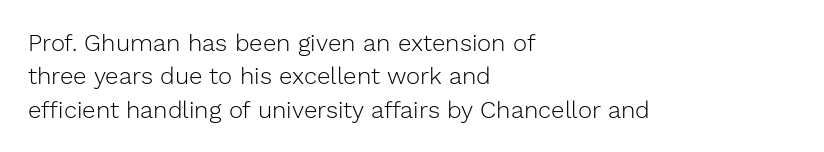
The letterforms sit at book weight or below. Posture: straight, roman, zero tilt. Tracking value appears to be zero — textbook default spacing. The passage shown stacks its lines at a standard gap. Is the block centered? No — it sits flush against the left margin. The foot of each line stays bare and open.
